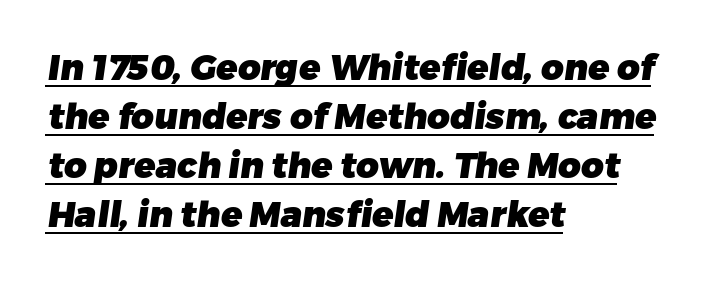
Tracking value appears to be zero — textbook default spacing. The letters advance in unequal steps, a hallmark of proportional type. These characters rest on top of a visible drawn line. Leading: standard. A full-strength bold gives these letters their thick strokes. These lines are composed in type without serifs.
